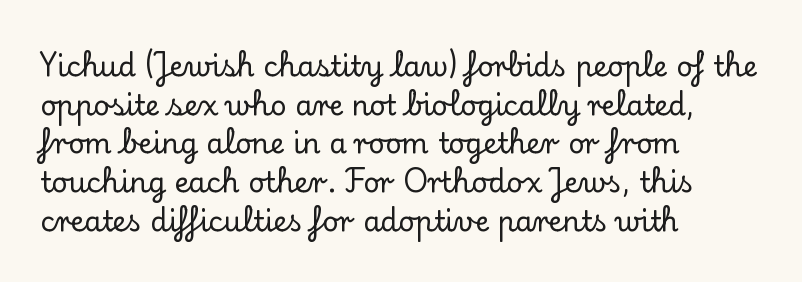
Does extra space separate the letters? No, they use regular spacing. Summary of vertical rhythm: regular, with standard interline spacing. Beneath every word, the page is bare. Does the copy run flush right? No — it runs flush left. Do the characters align in a grid? No, the font is proportional.
